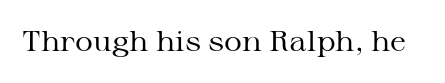
Q: Is the text bold? A: No.
Q: Is the text italic (slanted)? A: No, it is upright.
Q: Is the typeface a serif or a sans-serif typeface? A: Serif.
Q: Is the text underlined? A: No.
Q: Is the spacing between letters normal or unusually wide? A: Normal.
Q: Width (condensed, normal, or wide)? A: Wide.
Q: Stroke contrast? A: Medium.
Q: x-height? A: Medium.
Q: Monospaced? A: No.
